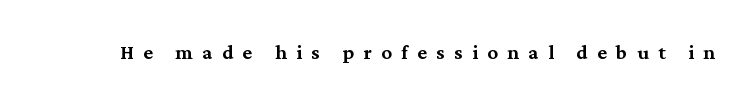
Q: Is the text italic (slanted)? A: No, it is upright.
Q: Is the text underlined? A: No.
Q: Is the spacing between letters normal or unusually wide? A: Unusually wide.
